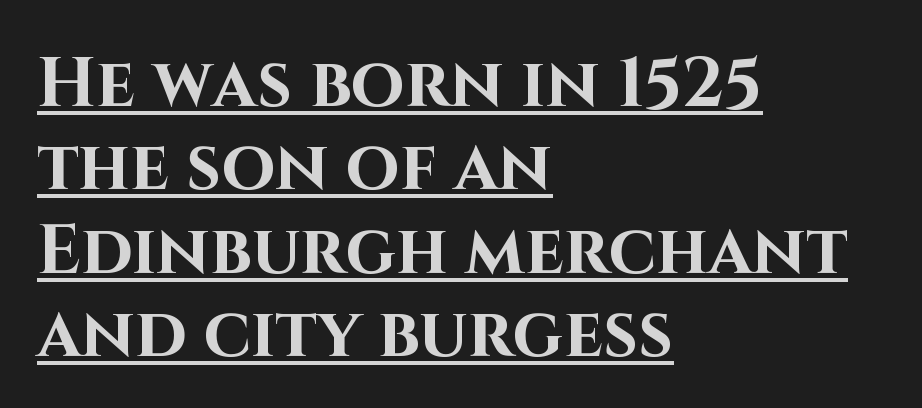
The image shows 69 px bold sans-serif type, upright; set left-aligned, line spacing 1.21x, normal letter spacing, underlined; high stroke contrast and a large x-height.
